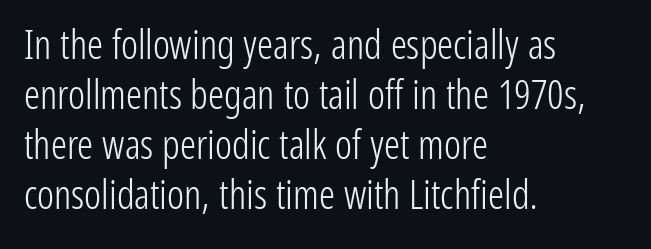
Q: Is the text bold? A: No.
Q: Is the text italic (slanted)? A: No, it is upright.
Q: Is the typeface a serif or a sans-serif typeface? A: Sans-serif.
Q: Is the text underlined? A: No.
Q: How is the paragraph aligned? A: Left-aligned.
Q: Is the spacing between letters normal or unusually wide? A: Normal.
Q: Is the spacing between lines tight, normal or loose? A: Normal.
Q: Width (condensed, normal, or wide)? A: Condensed.
Q: Stroke contrast? A: Low.
Q: x-height? A: Medium.
Q: Monospaced? A: No.
